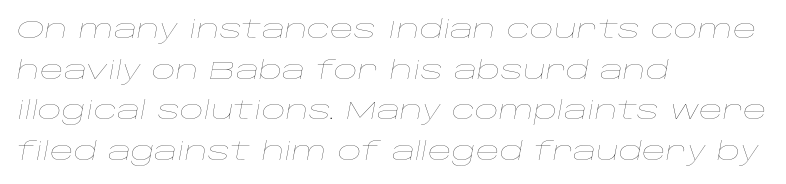
{"italic": "yes", "lean": "right", "slant_degrees": 10, "bold": "no", "underline": "no", "align": "left", "line_spacing": "normal", "line_spacing_ratio": 1.56, "letter_spacing": "normal", "letter_spacing_em": 0.0, "glyph_px": 26}
